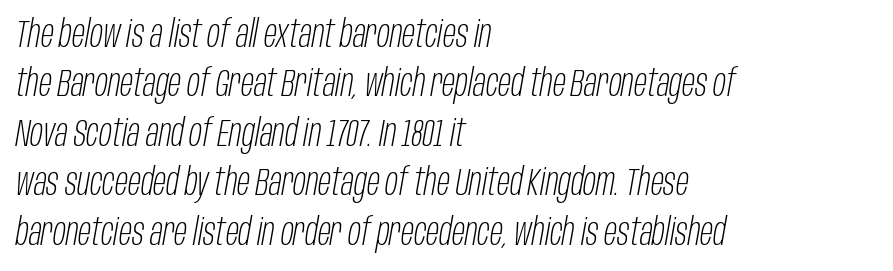
Q: Is the text bold? A: No.
Q: Is the text italic (slanted)? A: Yes, it leans right by about 10 degrees.
Q: Is the text underlined? A: No.
Q: How is the paragraph aligned? A: Left-aligned.
Q: Is the spacing between letters normal or unusually wide? A: Normal.
Q: Is the spacing between lines tight, normal or loose? A: Normal.
Q: Width (condensed, normal, or wide)? A: Condensed.
Q: Stroke contrast? A: Low.
Q: x-height? A: Large.
Q: Monospaced? A: No.
